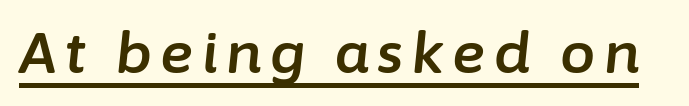
{"italic": "yes", "lean": "right", "slant_degrees": 6, "width": "normal", "stroke_contrast": "low", "x_height": "medium", "monospaced": "no", "underline": "yes", "glyph_px": 56}
